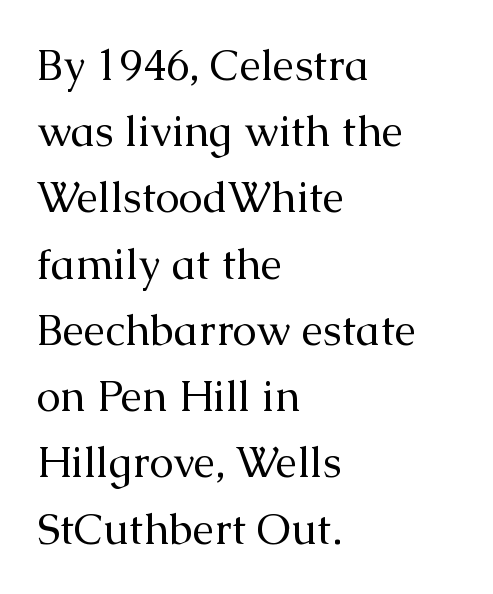
The image shows 43 px regular-weight serif type, upright; set left-aligned, normal line spacing (1.54x), normal letter spacing, not underlined; medium stroke contrast and a medium x-height.
